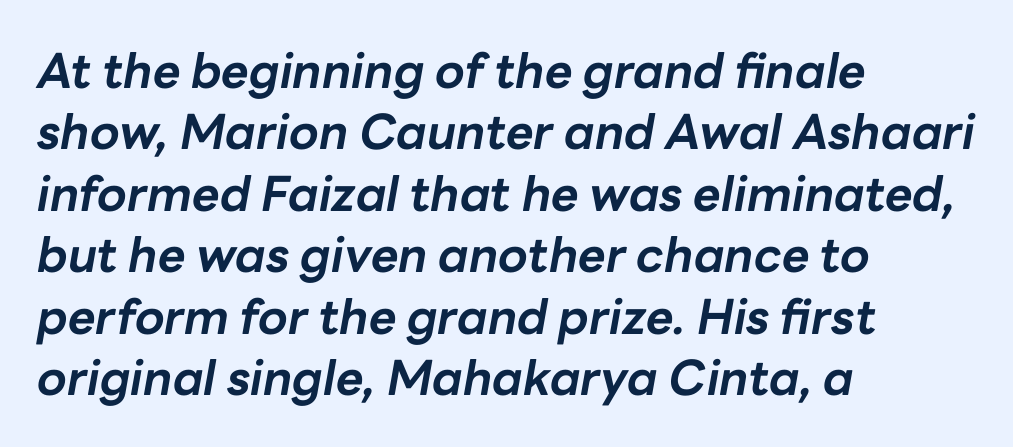
The image shows 48 px bold type, italic (leaning right); set left-aligned, normal line spacing (1.28x), normal letter spacing, not underlined; low stroke contrast and a medium x-height.
